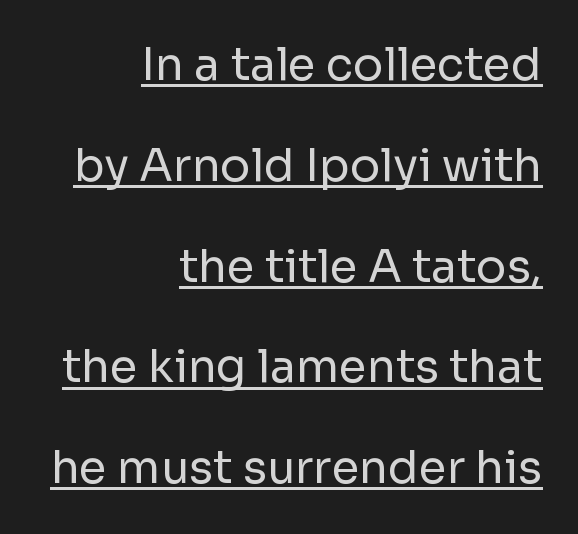
{"serif": "no", "italic": "no", "bold": "no", "weight": "regular", "width": "normal", "stroke_contrast": "low", "x_height": "medium", "monospaced": "no", "underline": "yes", "align": "right", "line_spacing": "loose", "line_spacing_ratio": 2.24, "letter_spacing": "normal", "letter_spacing_em": 0.0, "glyph_px": 45}
